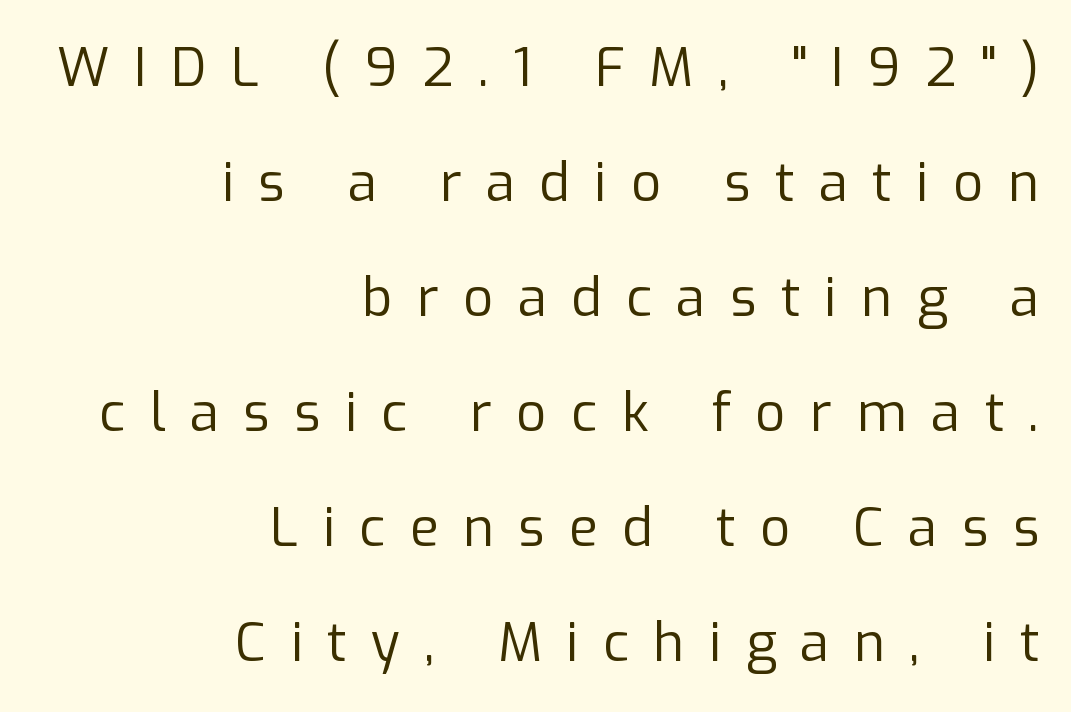
Nothing sits at the stroke ends, so this counts as sans-serif. Honestly, there is no underline to notice here at all. Looks like regular typesetting: each glyph gets only the width it needs. Ink coverage per letter is moderate at most. Short note: letters widely spaced. This sample trades compactness for vertical openness between lines.
